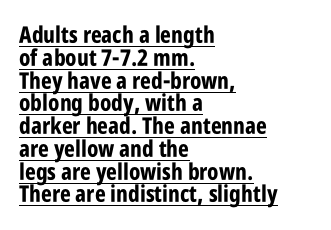
The image shows 23 px bold type, upright; set left-aligned, tight line spacing (0.99x), normal letter spacing, underlined.
